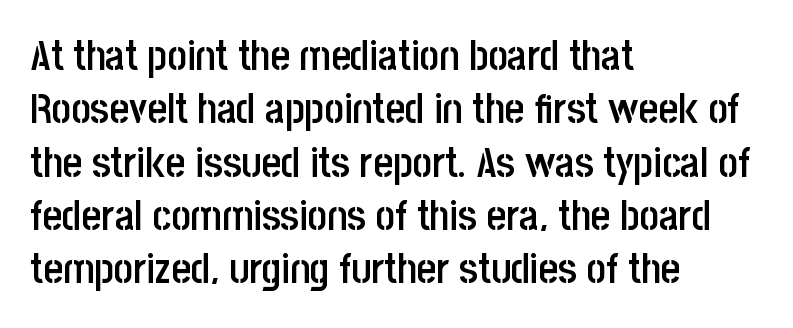
The image shows 42 px semibold, condensed sans-serif type, upright; set left-aligned, normal line spacing (1.27x), normal letter spacing, not underlined; low stroke contrast and a large x-height.
